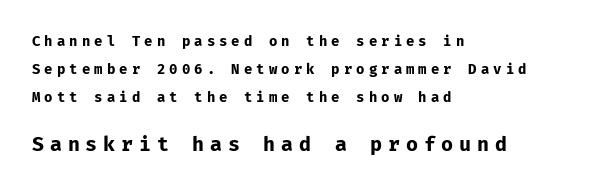
The axis of the letterforms is exactly vertical. Type without underlining. The rag falls on the right side of this text block. The designer dialed line spacing up above the default. Between these two stacked blocks, the lower one wins on size.
